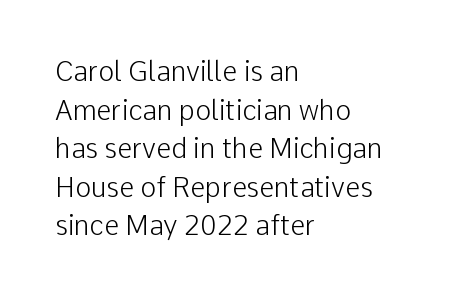
Q: Is the text bold? A: No.
Q: Is the text italic (slanted)? A: No, it is upright.
Q: Is the text underlined? A: No.
Q: How is the paragraph aligned? A: Left-aligned.
Q: Is the spacing between letters normal or unusually wide? A: Normal.
Q: Is the spacing between lines tight, normal or loose? A: Normal.
